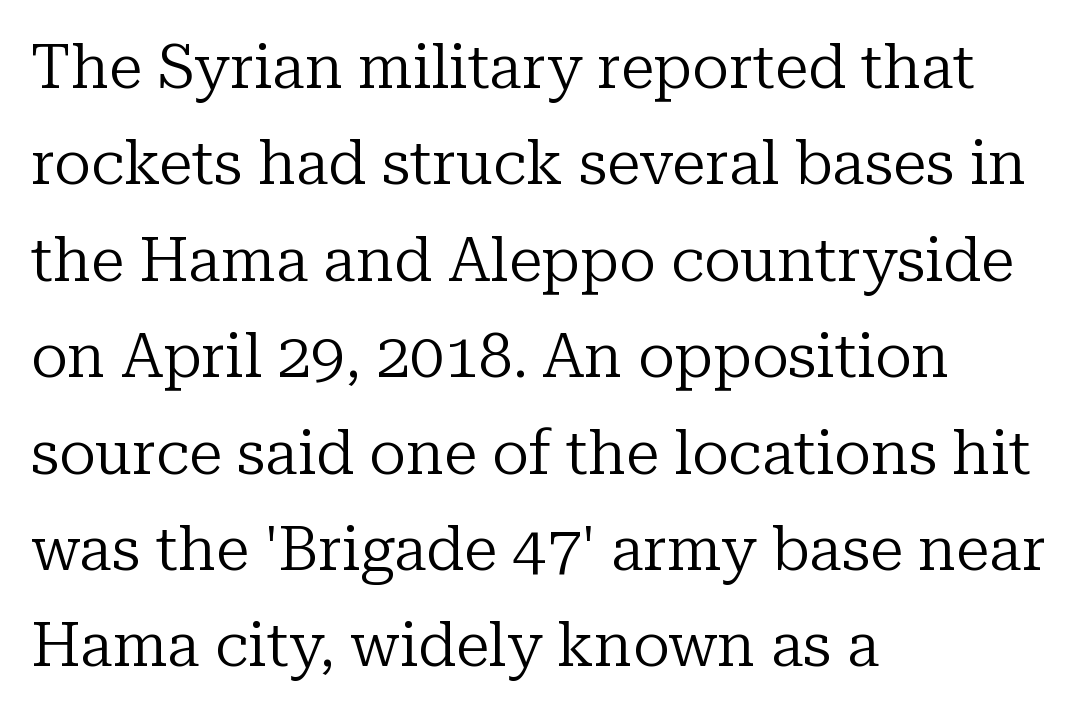
Q: Is the text bold? A: No.
Q: Is the text italic (slanted)? A: No, it is upright.
Q: Is the typeface a serif or a sans-serif typeface? A: Serif.
Q: Is the text underlined? A: No.
Q: How is the paragraph aligned? A: Left-aligned.
Q: Is the spacing between letters normal or unusually wide? A: Normal.
Q: Is the spacing between lines tight, normal or loose? A: Normal.
Q: Width (condensed, normal, or wide)? A: Normal.
Q: Stroke contrast? A: Low.
Q: x-height? A: Medium.
Q: Monospaced? A: No.
